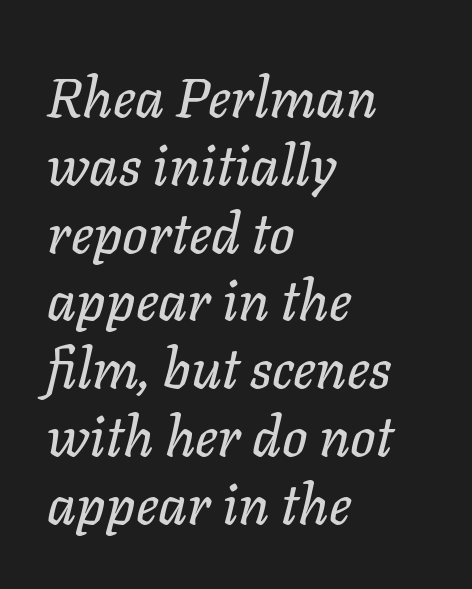
{"italic": "yes", "lean": "right", "slant_degrees": 11, "width": "normal", "stroke_contrast": "low", "x_height": "medium", "monospaced": "no", "underline": "no", "align": "left", "line_spacing_ratio": 1.21, "letter_spacing": "normal", "letter_spacing_em": 0.0, "glyph_px": 56}
